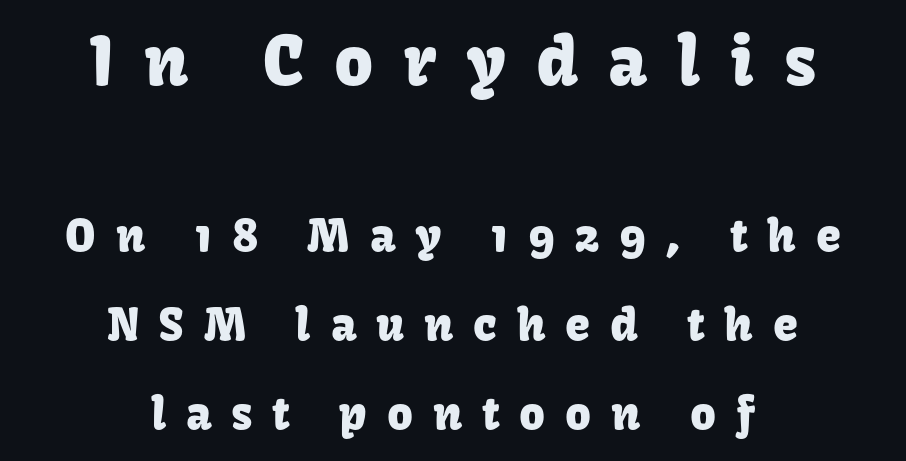
Q: Is the text italic (slanted)? A: No, it is upright.
Q: Is the typeface a serif or a sans-serif typeface? A: Sans-serif.
Q: Is the text underlined? A: No.
Q: How is the paragraph aligned? A: Centered.
Q: Is the spacing between letters normal or unusually wide? A: Unusually wide.
Q: Is the spacing between lines tight, normal or loose? A: Loose.
Q: Which block of text is set in a larger size, the first (top) or the second (bottom)? A: The first (top) one.
Q: Width (condensed, normal, or wide)? A: Normal.
Q: Stroke contrast? A: Low.
Q: x-height? A: Medium.
Q: Monospaced? A: No.
